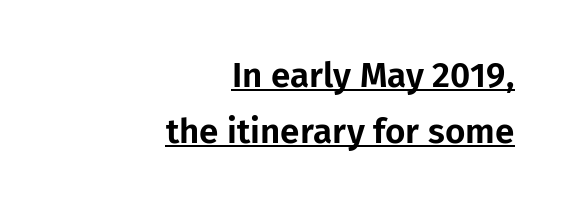
{"serif": "no", "italic": "no", "width": "normal", "stroke_contrast": "low", "x_height": "medium", "monospaced": "no", "underline": "yes", "align": "right", "line_spacing": "normal", "line_spacing_ratio": 1.6, "letter_spacing": "normal", "letter_spacing_em": 0.0, "glyph_px": 35}
